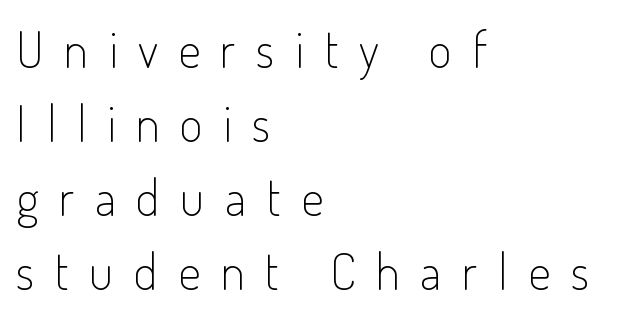
Q: Is the text bold? A: No.
Q: Is the text italic (slanted)? A: No, it is upright.
Q: Is the typeface a serif or a sans-serif typeface? A: Sans-serif.
Q: Is the text underlined? A: No.
Q: How is the paragraph aligned? A: Left-aligned.
Q: Is the spacing between letters normal or unusually wide? A: Unusually wide.
Q: Is the spacing between lines tight, normal or loose? A: Normal.
Q: Width (condensed, normal, or wide)? A: Condensed.
Q: Stroke contrast? A: Low.
Q: x-height? A: Small.
Q: Monospaced? A: No.
